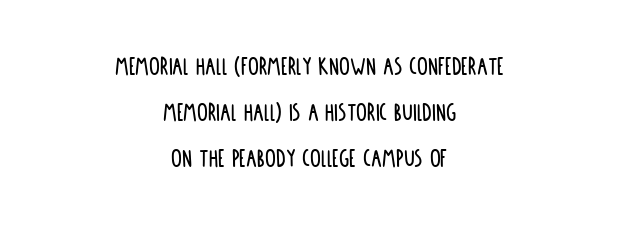
Q: Is the text italic (slanted)? A: No, it is upright.
Q: Is the text underlined? A: No.
Q: How is the paragraph aligned? A: Centered.
Q: Is the spacing between letters normal or unusually wide? A: Normal.
Q: Is the spacing between lines tight, normal or loose? A: Normal.
